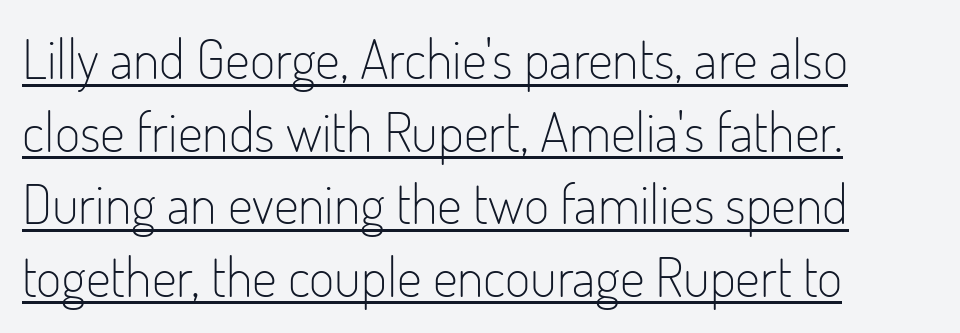
Compared with typical paragraphs, the rows here are spaced about the same. A baseline rule has been typeset under these characters. Rendered with straight, roman letterforms. Serif or sans? Sans — the stroke terminals are bare. The rendering keeps characters at their native spacing. Left-aligned paragraph, ragged on the right.
